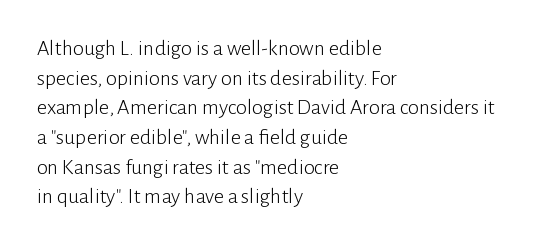
Unmarked baselines from the first word to the last. The designer left line spacing at the default. The rendering anchors every line to the left-hand side. The gaps between neighbouring characters are ordinary and unremarkable. The type sits square on the baseline with zero lean.
